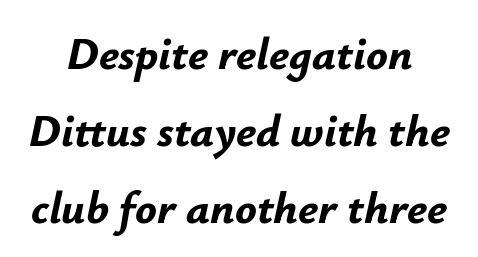
Posture: slanted. These words are printed bold, with thick strokes throughout. Compared with typical body copy, the letter spacing here is the same. Each letter keeps its own natural width here, so spacing adapts to shape.
